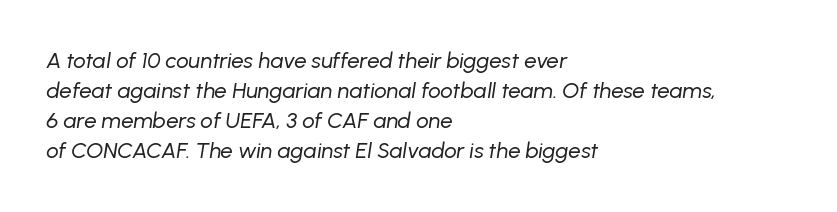
Q: Is the text bold? A: No.
Q: Is the text italic (slanted)? A: Yes, it leans right by about 8 degrees.
Q: Is the text underlined? A: No.
Q: How is the paragraph aligned? A: Left-aligned.
Q: Is the spacing between letters normal or unusually wide? A: Normal.
Q: Is the spacing between lines tight, normal or loose? A: Normal.
